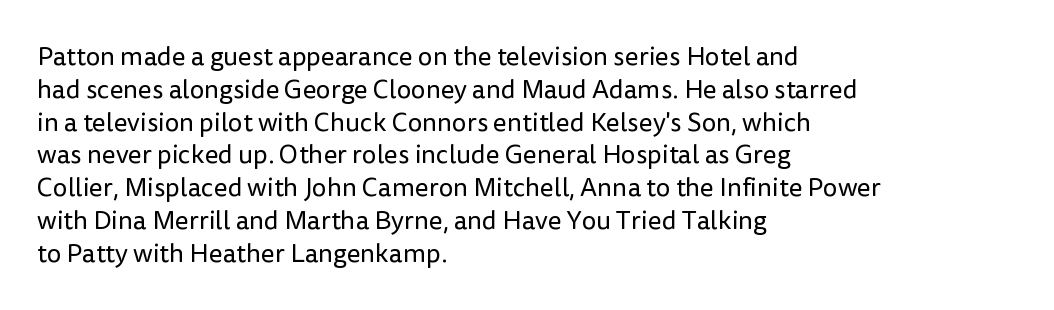
Check the space under the baseline: it is left empty. Posture: upright roman. Is the type heavy? It reads as light-to-regular instead. One-word summary of the alignment: left. The line-height multiplier appears to be the usual default.
